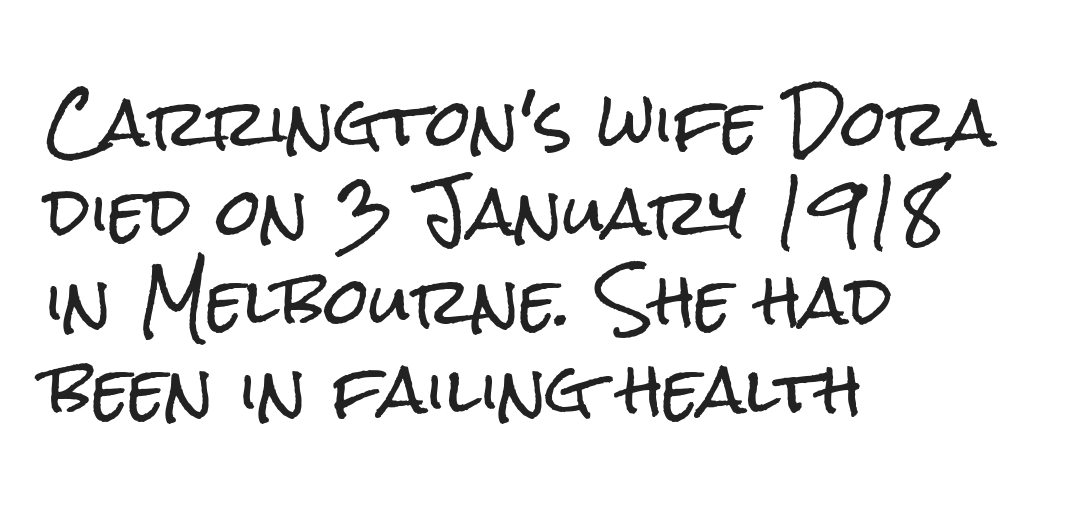
Q: Is the text italic (slanted)? A: No, it is upright.
Q: Is the typeface a serif or a sans-serif typeface? A: Sans-serif.
Q: Is the text underlined? A: No.
Q: How is the paragraph aligned? A: Left-aligned.
Q: Is the spacing between letters normal or unusually wide? A: Normal.
Q: Is the spacing between lines tight, normal or loose? A: Normal.
Q: Width (condensed, normal, or wide)? A: Condensed.
Q: Stroke contrast? A: Low.
Q: x-height? A: Medium.
Q: Monospaced? A: No.
